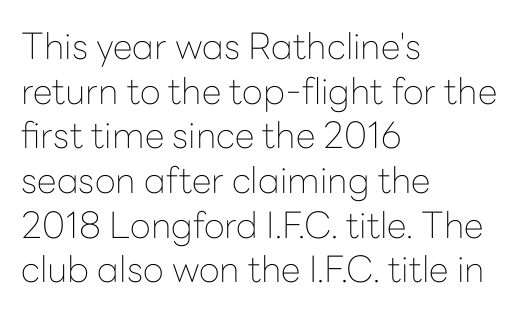
Q: Is the text bold? A: No.
Q: Is the text italic (slanted)? A: No, it is upright.
Q: Is the typeface a serif or a sans-serif typeface? A: Sans-serif.
Q: Is the text underlined? A: No.
Q: How is the paragraph aligned? A: Left-aligned.
Q: Is the spacing between letters normal or unusually wide? A: Normal.
Q: Width (condensed, normal, or wide)? A: Normal.
Q: Stroke contrast? A: Low.
Q: x-height? A: Medium.
Q: Monospaced? A: No.
